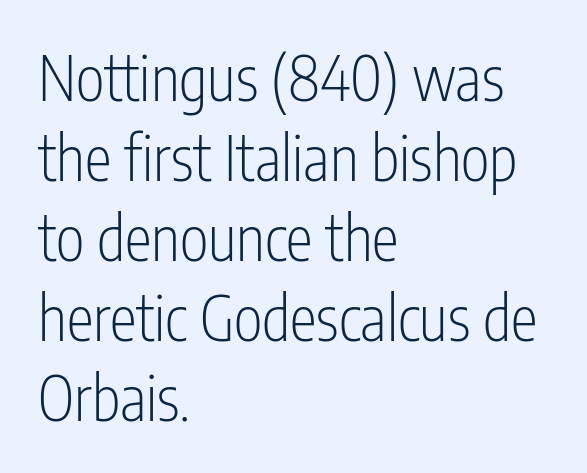
The image shows 61 px light, condensed sans-serif type, upright; set left-aligned, normal line spacing (1.31x), normal letter spacing, not underlined; low stroke contrast and a medium x-height.
